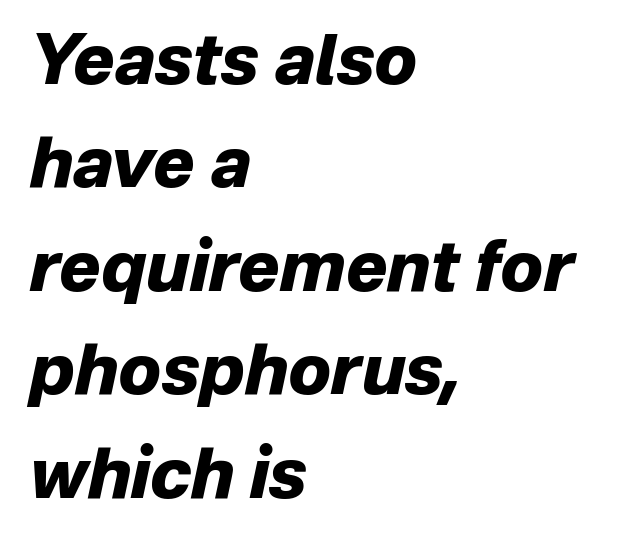
Q: Is the text bold? A: Yes.
Q: Is the text italic (slanted)? A: Yes, it leans right by about 12 degrees.
Q: Is the text underlined? A: No.
Q: How is the paragraph aligned? A: Left-aligned.
Q: Is the spacing between letters normal or unusually wide? A: Normal.
Q: Is the spacing between lines tight, normal or loose? A: Normal.
Q: Width (condensed, normal, or wide)? A: Normal.
Q: Stroke contrast? A: Low.
Q: x-height? A: Medium.
Q: Monospaced? A: No.
